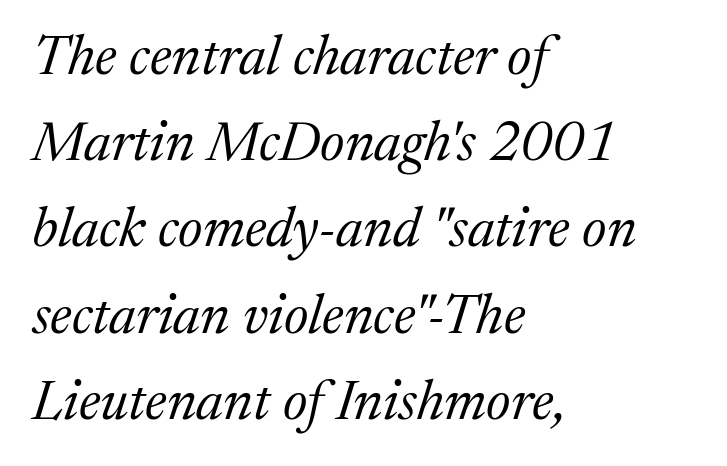
{"serif": "yes", "italic": "yes", "lean": "right", "slant_degrees": 17, "bold": "no", "weight": "regular", "width": "normal", "stroke_contrast": "medium", "x_height": "medium", "monospaced": "no", "underline": "no", "align": "left", "line_spacing": "normal", "line_spacing_ratio": 1.54, "letter_spacing": "normal", "letter_spacing_em": 0.0, "glyph_px": 56}
